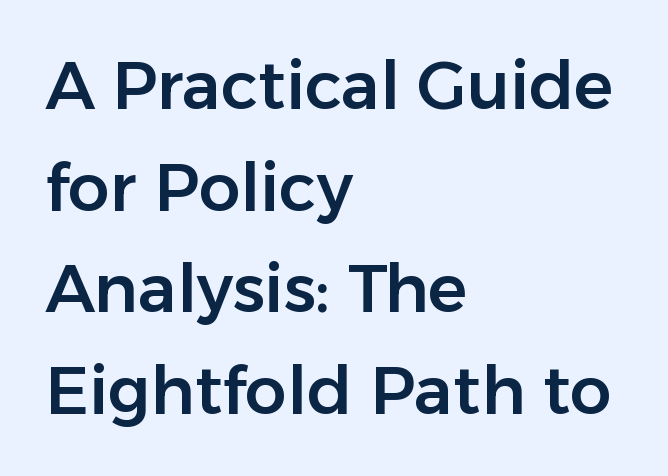
Casual observation: everything's shoved over to the left. A clean baseline with only descenders dipping below it. You could not count columns in this text — the font is proportionally spaced. If you drew a line through each stem, it would be perfectly vertical.
